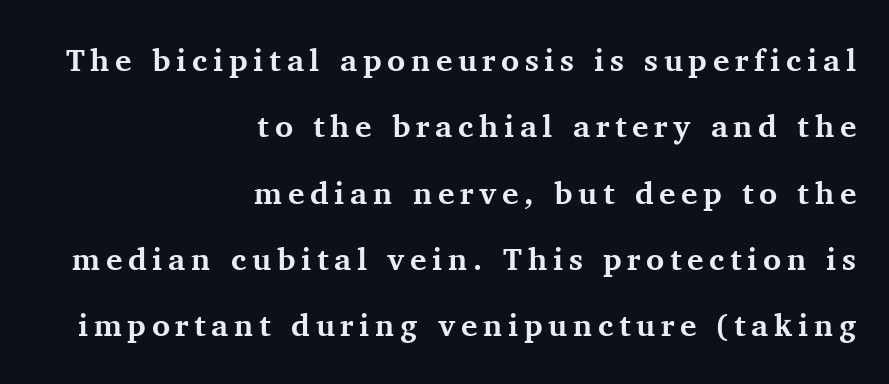
{"serif": "yes", "italic": "no", "bold": "yes", "weight": "bold", "width": "normal", "stroke_contrast": "medium", "x_height": "medium", "monospaced": "no", "underline": "no", "align": "right", "line_spacing": "loose", "line_spacing_ratio": 2.14, "glyph_px": 31}
